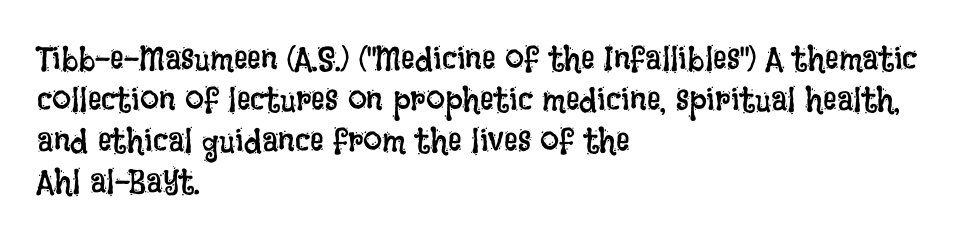
The paragraph has a hard left edge and a soft right edge. Decoration check: the copy has no underline. Here the designer chose a conventional face with non-uniform glyph widths. The tracking reads as untouched default to a designer's eye.
